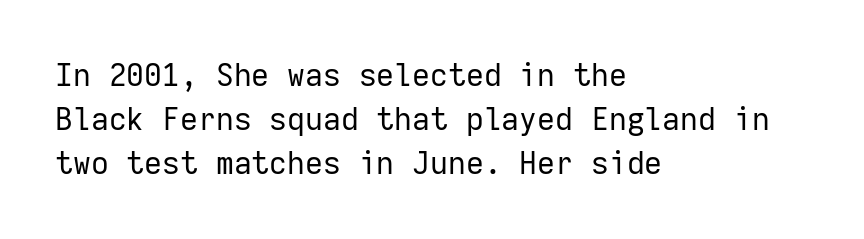
Think of a typewriter: that constant character pitch is what you see here. Characters follow at the spacing the type designer built in. This rendering employs a face without finishing strokes, i.e., a sans-serif. Does the leading feel generous? No, just average. The font sits on the lighter half of the weight spectrum, regular included. Posture: upright roman.
